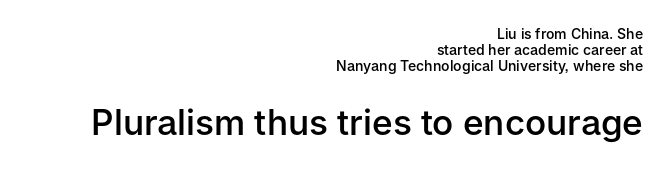
Leftover space on each line is placed entirely before the opening word. The horizontal fit of the characters is conventional and even. The rendering uses a semibold face; strokes are thickened but not to full bold. Rule under the text: the space is simply empty. Line spacing here is tight. Unlike italic type, these characters show no tilt at all.
